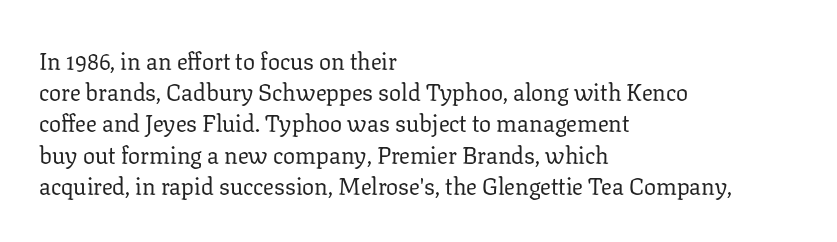
The image shows 24 px text type, upright; set left-aligned, normal line spacing (1.3x), normal letter spacing, not underlined.
